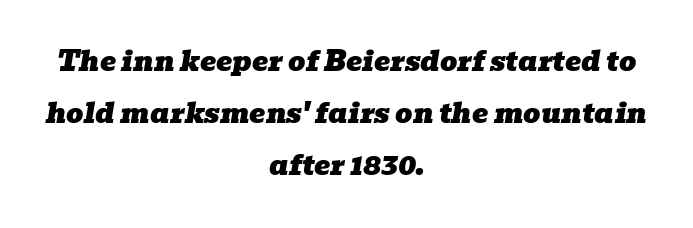
Successive baselines arrive slowly, with a big drop between each. Visually the block forms a symmetrical silhouette, jagged on both flanks. Clear beneath every line of the passage. This rendering leaves character spacing at its baseline value. Quick note: italic.
